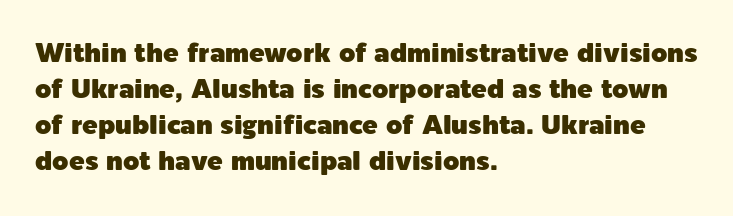
This is roman type, the default non-slanted kind. Standard letterfit; no display-style spreading of the glyphs. Evenly set lines give the paragraph a standard silhouette. The specimen omits any rule beneath the text block's lines. The paragraph shown leans on its left margin.
